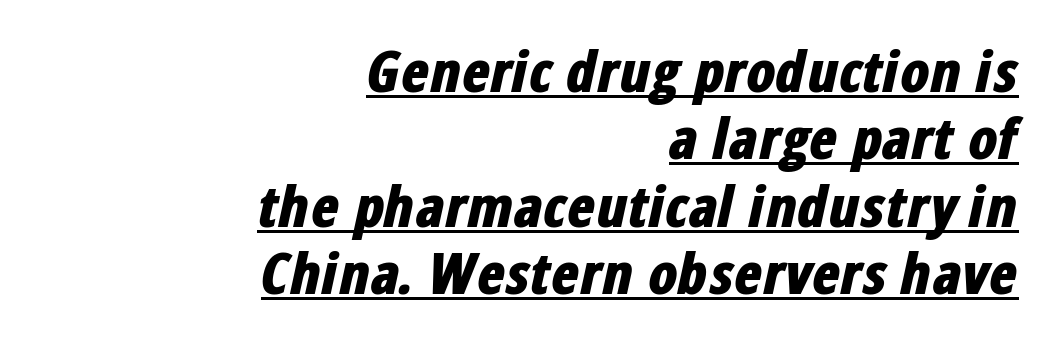
{"italic": "yes", "lean": "right", "slant_degrees": 12, "bold": "yes", "weight": "bold", "width": "condensed", "stroke_contrast": "low", "x_height": "medium", "monospaced": "no", "underline": "yes", "align": "right", "line_spacing_ratio": 1.16, "letter_spacing": "normal", "letter_spacing_em": 0.0, "glyph_px": 58}
